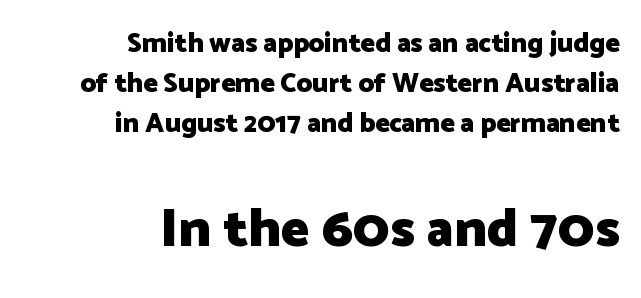
Q: Is the text bold? A: Yes.
Q: Is the text italic (slanted)? A: No, it is upright.
Q: Is the typeface a serif or a sans-serif typeface? A: Sans-serif.
Q: Is the text underlined? A: No.
Q: How is the paragraph aligned? A: Right-aligned.
Q: Is the spacing between letters normal or unusually wide? A: Normal.
Q: Is the spacing between lines tight, normal or loose? A: Normal.
Q: Which block of text is set in a larger size, the first (top) or the second (bottom)? A: The second (bottom) one.
Q: Width (condensed, normal, or wide)? A: Normal.
Q: Stroke contrast? A: Low.
Q: x-height? A: Medium.
Q: Monospaced? A: No.
